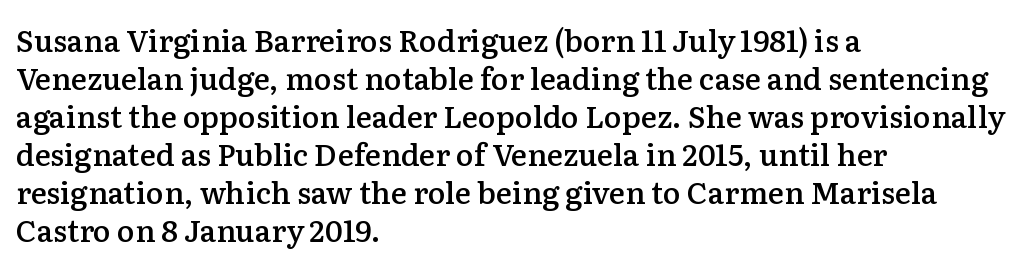
Q: Is the text bold? A: Semi-bold.
Q: Is the text italic (slanted)? A: No, it is upright.
Q: Is the typeface a serif or a sans-serif typeface? A: Serif.
Q: Is the text underlined? A: No.
Q: How is the paragraph aligned? A: Left-aligned.
Q: Is the spacing between letters normal or unusually wide? A: Normal.
Q: Is the spacing between lines tight, normal or loose? A: Normal.
Q: Width (condensed, normal, or wide)? A: Normal.
Q: Stroke contrast? A: Low.
Q: x-height? A: Medium.
Q: Monospaced? A: No.
